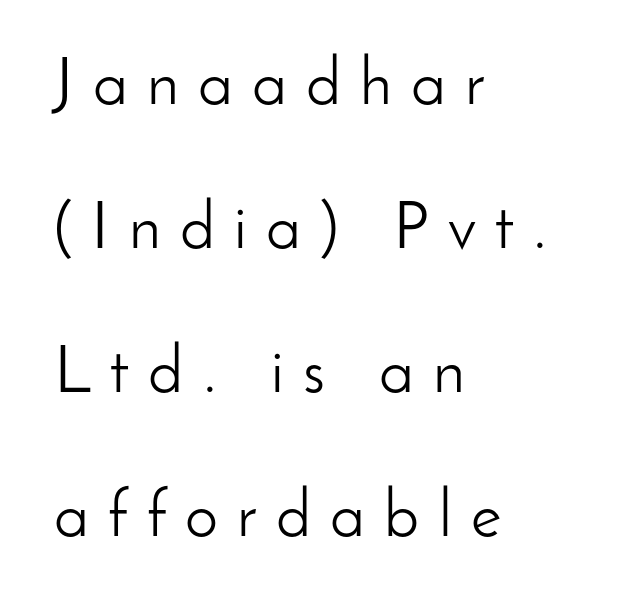
The image shows 66 px light sans-serif type, upright; set left-aligned, loose line spacing (2.18x), unusually wide letter spacing (+0.29 em), not underlined; low stroke contrast and a small x-height.
